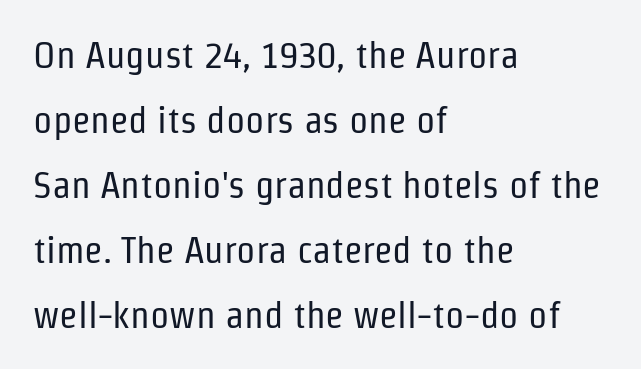
The image shows 38 px regular-weight, condensed sans-serif type, upright; set left-aligned, line spacing 1.71x, normal letter spacing, not underlined; low stroke contrast and a medium x-height.
